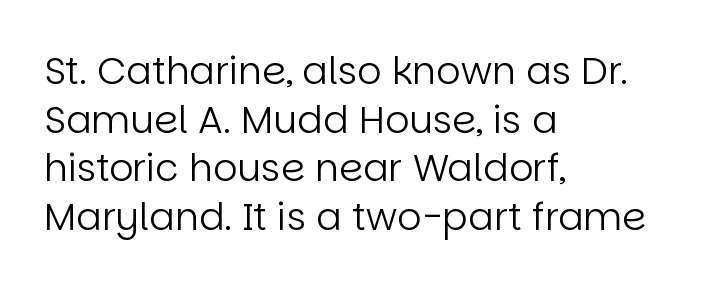
Q: Is the text bold? A: No.
Q: Is the text italic (slanted)? A: No, it is upright.
Q: Is the typeface a serif or a sans-serif typeface? A: Sans-serif.
Q: Is the text underlined? A: No.
Q: How is the paragraph aligned? A: Left-aligned.
Q: Is the spacing between letters normal or unusually wide? A: Normal.
Q: Is the spacing between lines tight, normal or loose? A: Normal.
Q: Width (condensed, normal, or wide)? A: Normal.
Q: Stroke contrast? A: Low.
Q: x-height? A: Large.
Q: Monospaced? A: No.
